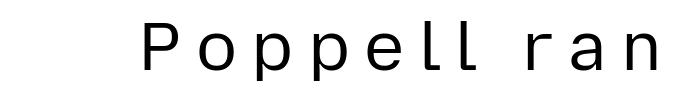
{"serif": "no", "italic": "no", "bold": "no", "weight": "regular", "width": "normal", "stroke_contrast": "low", "x_height": "medium", "monospaced": "no", "underline": "no", "letter_spacing": "wide", "letter_spacing_em": 0.21, "glyph_px": 68}
